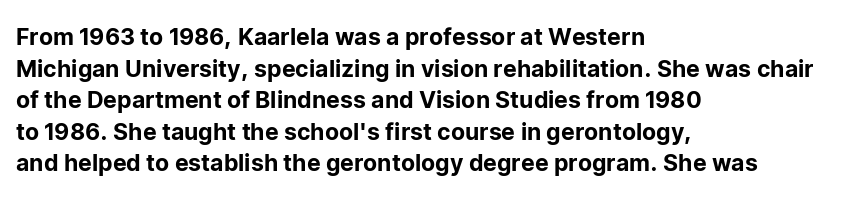
The letterforms sit shoulder to shoulder at normal distance. The paragraph has a hard left edge and a soft right edge. A clean baseline with only descenders dipping below it. No italicization has been applied; the sample stays upright.
